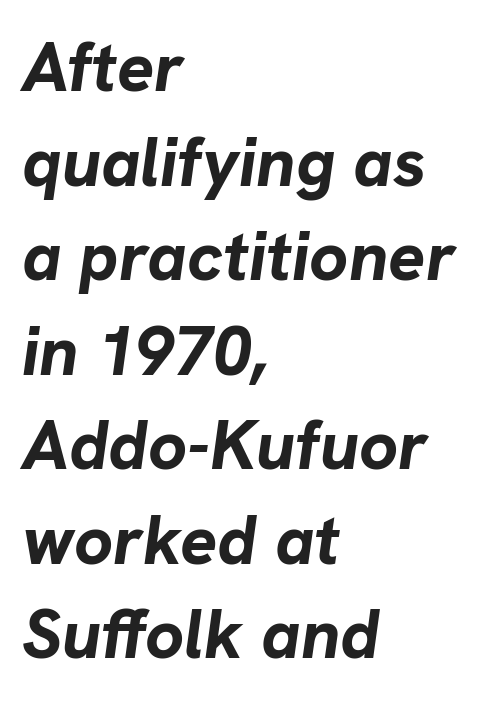
Q: Is the text bold? A: Yes.
Q: Is the text italic (slanted)? A: Yes, it leans right by about 8 degrees.
Q: Is the text underlined? A: No.
Q: How is the paragraph aligned? A: Left-aligned.
Q: Is the spacing between letters normal or unusually wide? A: Normal.
Q: Is the spacing between lines tight, normal or loose? A: Normal.
Q: Width (condensed, normal, or wide)? A: Normal.
Q: Stroke contrast? A: Low.
Q: x-height? A: Medium.
Q: Monospaced? A: No.
